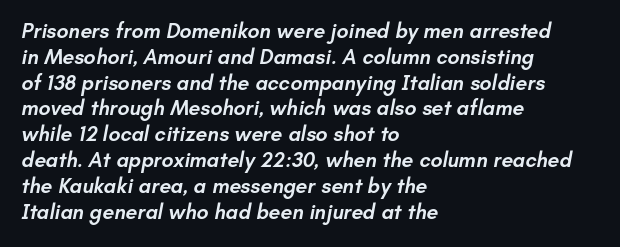
The image shows 21 px text type; set left-aligned, line spacing 1.23x, normal letter spacing, not underlined.
